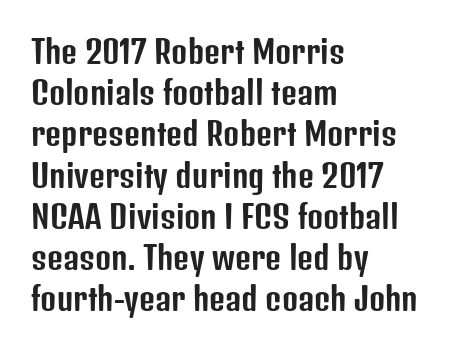
The letters sit at their default tracking, neither squeezed nor spread. Leading matches the norm, producing a regular column. A roman cut, with each character standing at attention. These lines are rendered in a variable-pitch font. Casual observation: everything's shoved over to the left. Plain, unruled lines of type.
